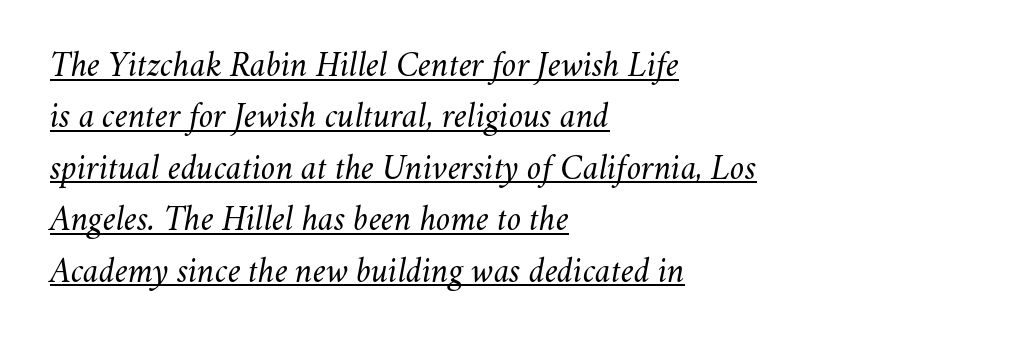
Q: Is the text bold? A: No.
Q: Is the text italic (slanted)? A: Yes, it leans right by about 11 degrees.
Q: Is the text underlined? A: Yes.
Q: How is the paragraph aligned? A: Left-aligned.
Q: Is the spacing between letters normal or unusually wide? A: Normal.
Q: Is the spacing between lines tight, normal or loose? A: Normal.
Q: Width (condensed, normal, or wide)? A: Normal.
Q: Stroke contrast? A: Medium.
Q: x-height? A: Small.
Q: Monospaced? A: No.
